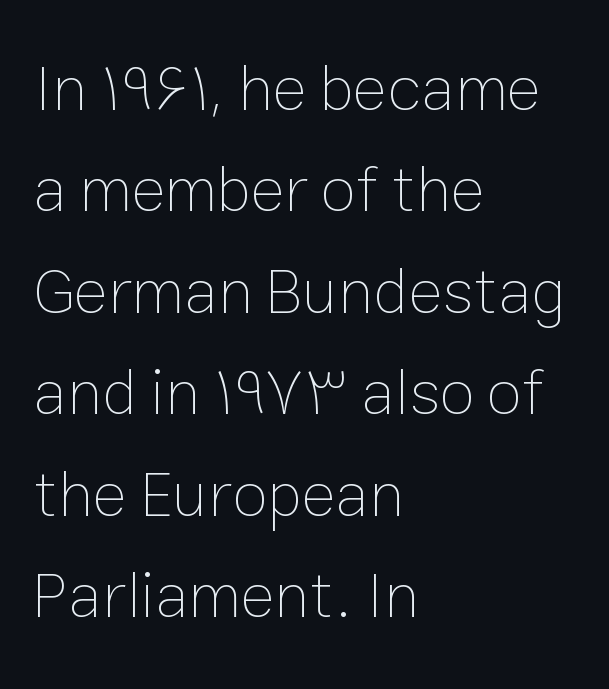
The image shows 65 px thin type, upright; set left-aligned, normal line spacing (1.56x), normal letter spacing, not underlined; low stroke contrast and a medium x-height.
